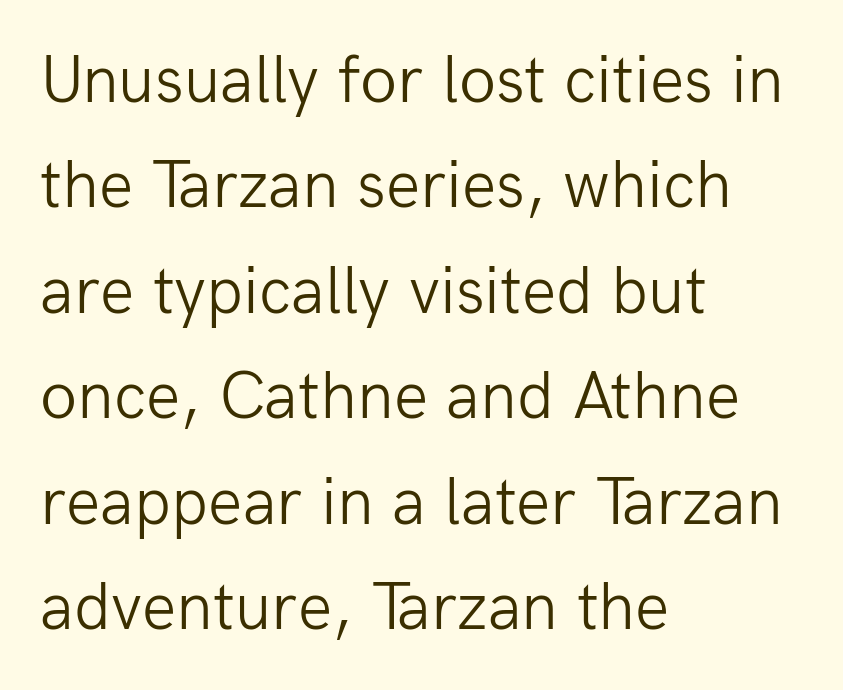
Q: Is the text bold? A: No.
Q: Is the text italic (slanted)? A: No, it is upright.
Q: Is the typeface a serif or a sans-serif typeface? A: Sans-serif.
Q: Is the text underlined? A: No.
Q: How is the paragraph aligned? A: Left-aligned.
Q: Is the spacing between letters normal or unusually wide? A: Normal.
Q: Is the spacing between lines tight, normal or loose? A: Normal.
Q: Width (condensed, normal, or wide)? A: Normal.
Q: Stroke contrast? A: Low.
Q: x-height? A: Medium.
Q: Monospaced? A: No.
